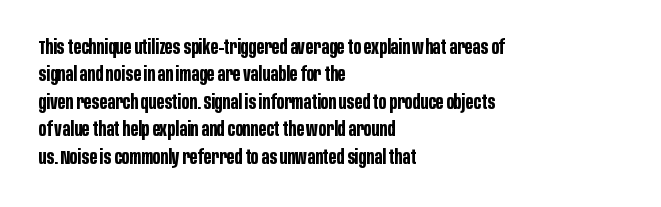
{"italic": "no", "bold": "yes", "underline": "no", "align": "left", "line_spacing": "normal", "line_spacing_ratio": 1.37, "letter_spacing": "normal", "letter_spacing_em": 0.0, "glyph_px": 20}
